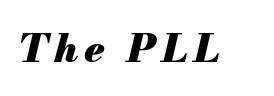
The specimen reads as italic at a glance. Every letter is thick-stroked: bold, no question. A typesetter would call this proportional, since set widths differ per character. Each row of text sits above clean, open space.
